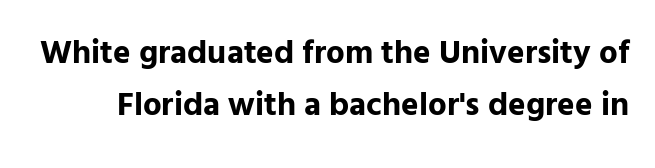
{"serif": "no", "italic": "no", "bold": "yes", "weight": "bold", "width": "normal", "stroke_contrast": "low", "x_height": "medium", "monospaced": "no", "underline": "no", "line_spacing": "normal", "line_spacing_ratio": 1.58, "letter_spacing": "normal", "letter_spacing_em": 0.0, "glyph_px": 33}
